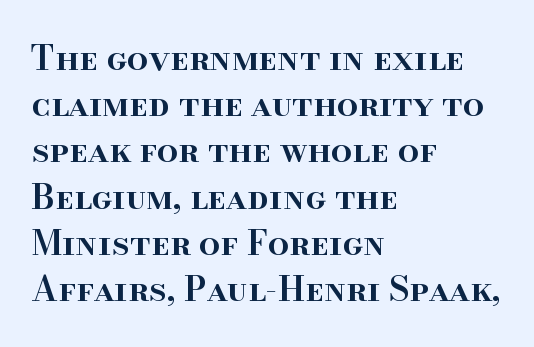
A fair bit of extra ink — the face is semibold, not bold. Typeset ragged right — the left edge is the straight one. Characters remain perfectly vertical along every line. Tracking here is standard; glyphs follow each other at the usual distance. A typesetter would label this face a serif.
